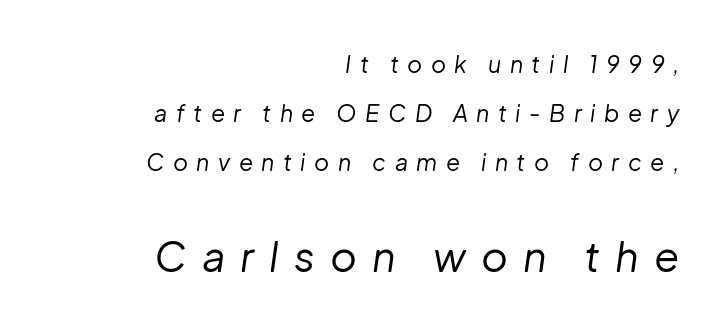
Loose tracking; the words dissolve into strings of separated letters. Each row of text sits above clean, open space. Layout note: lines flush right. You could not count columns in this text — the font is proportionally spaced. The letters in the lower block stand taller than those in the block above. Tall strokes in this sample are angled rather than plumb.
